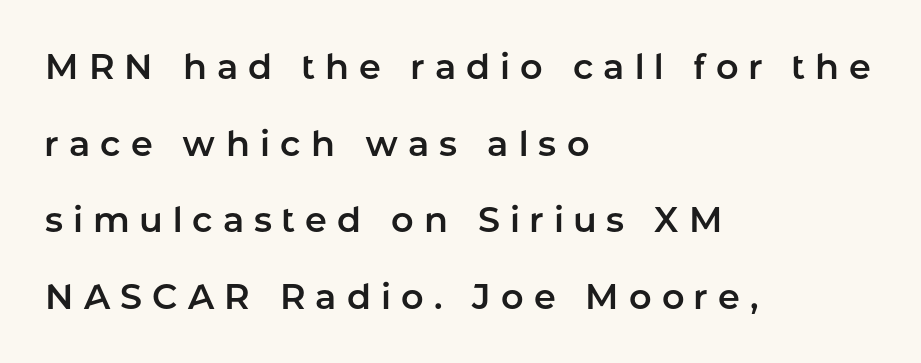
A typesetter would call this heavily tracked-out type. Horizontally, the lines are justified to the leading edge only. A typesetter would label this face a sans. How would I describe the line gaps? Wide and relaxed. A bare baseline throughout the passage. Every character sits straight up, as roman type does.
